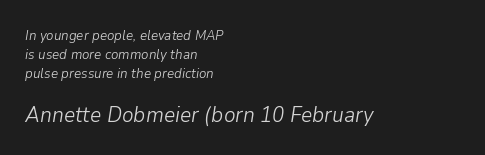
Regarding leading, the lines here are spaced in the standard way. Nothing unusual about the tracking: characters are spaced as the font intends. Bold? No — there's no thickening of the strokes. Where is the straight margin? On the left.
